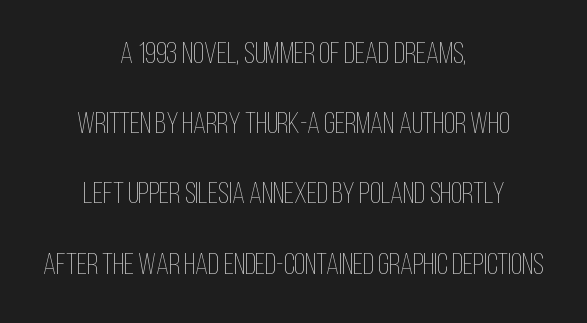
The image shows 29 px thin, condensed type, upright; set centered, loose line spacing (2.42x), normal letter spacing, not underlined; low stroke contrast and a large x-height.
